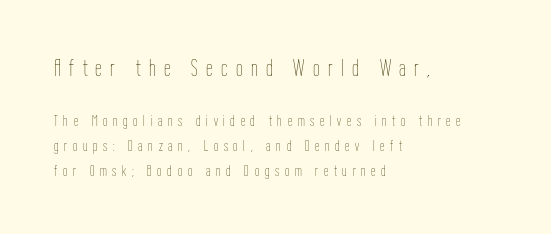
{"italic": "no", "bold": "no", "underline": "no", "align": "left", "line_spacing": "normal", "line_spacing_ratio": 1.56, "letter_spacing": "wide", "letter_spacing_em": 0.35, "larger_block": "first", "size_ratio": 1.5, "glyph_px": 24}
